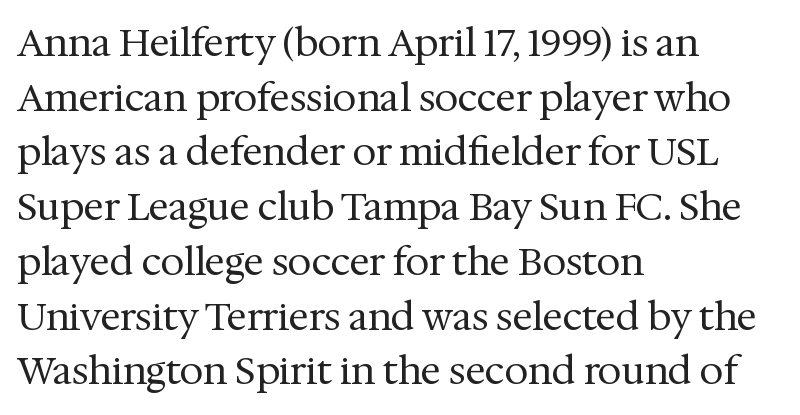
Examine the stroke ends and you'll spot serifs. Note the varied advance widths — an 'i' is clearly narrower than an 'm'. Vertical stems look standard width or narrower in stroke. Typeset ragged right — the left edge is the straight one.
